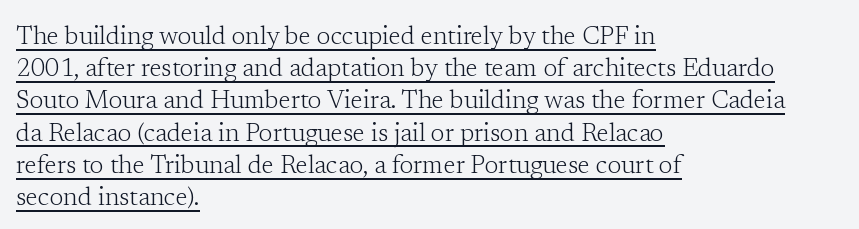
Q: Is the text bold? A: No.
Q: Is the text italic (slanted)? A: No, it is upright.
Q: Is the text underlined? A: Yes.
Q: How is the paragraph aligned? A: Left-aligned.
Q: Is the spacing between letters normal or unusually wide? A: Normal.
Q: Is the spacing between lines tight, normal or loose? A: Normal.
